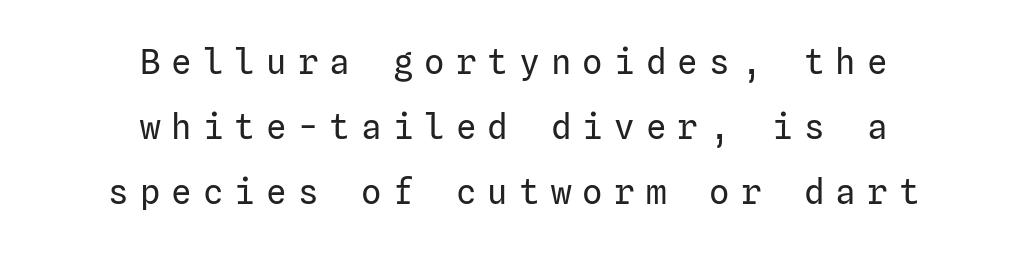
Observe the absence of serifs on each vertical stroke in this sample. Quick note: underline off. This is not heavy type; no bold has been used. The letters stand straight up with perfectly vertical stems.
